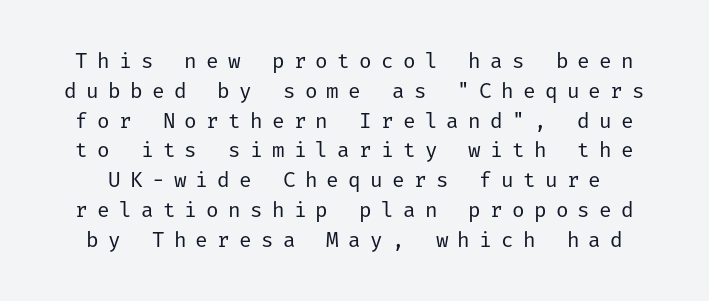
The image shows 21 px text type, upright; set normal line spacing (1.42x), unusually wide letter spacing (+0.44 em), not underlined.
